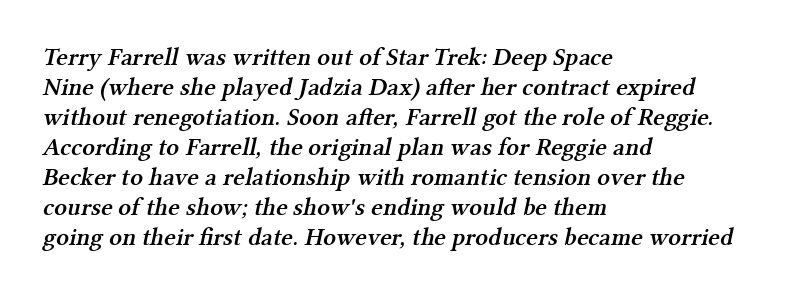
The image shows 25 px text type; set left-aligned, line spacing 1.2x, normal letter spacing, not underlined.
